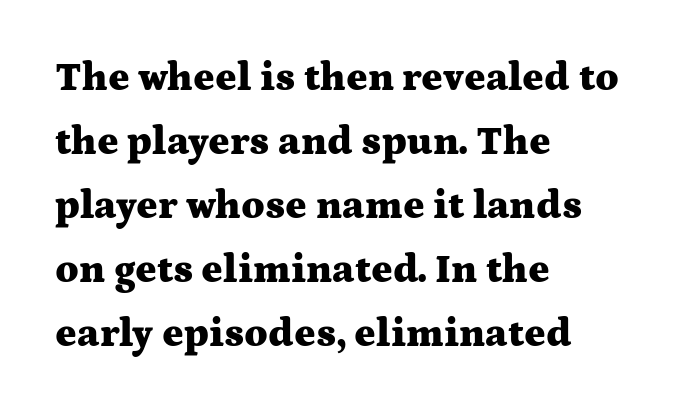
Q: Is the text bold? A: Yes.
Q: Is the text italic (slanted)? A: No, it is upright.
Q: Is the typeface a serif or a sans-serif typeface? A: Serif.
Q: Is the text underlined? A: No.
Q: How is the paragraph aligned? A: Left-aligned.
Q: Is the spacing between letters normal or unusually wide? A: Normal.
Q: Is the spacing between lines tight, normal or loose? A: Normal.
Q: Width (condensed, normal, or wide)? A: Wide.
Q: Stroke contrast? A: Medium.
Q: x-height? A: Medium.
Q: Monospaced? A: No.
